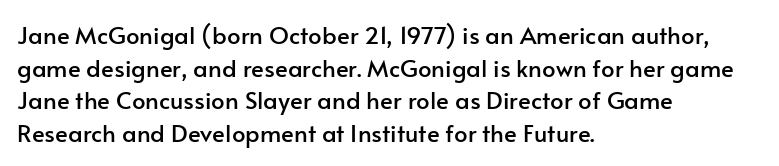
{"italic": "no", "underline": "no", "align": "left", "line_spacing": "normal", "line_spacing_ratio": 1.36, "letter_spacing": "normal", "letter_spacing_em": 0.0, "glyph_px": 24}
